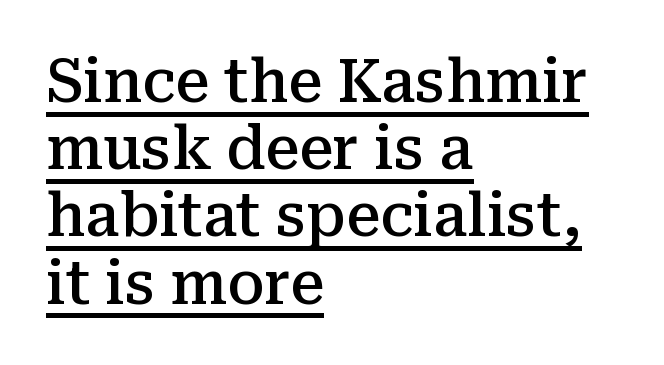
These lines are rendered in a variable-pitch font. Left-aligned paragraph, ragged on the right. Look at the bottom of the vertical strokes: they flare into serifs here. This sample uses plain, unmodified letter spacing. Check the space under the baseline: a stroke is drawn there.
